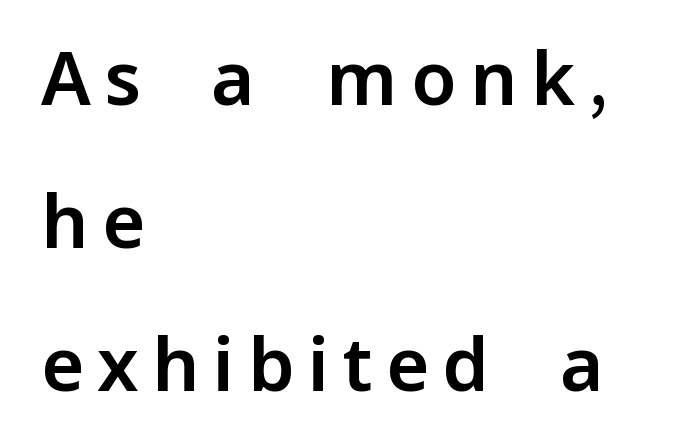
Summary of vertical rhythm: relaxed, with wide interline spacing. Character widths vary here, with narrow letters taking less room than wide ones. Font category for this specimen: sans-serif. Is the block centered? No — it sits flush against the left margin.
